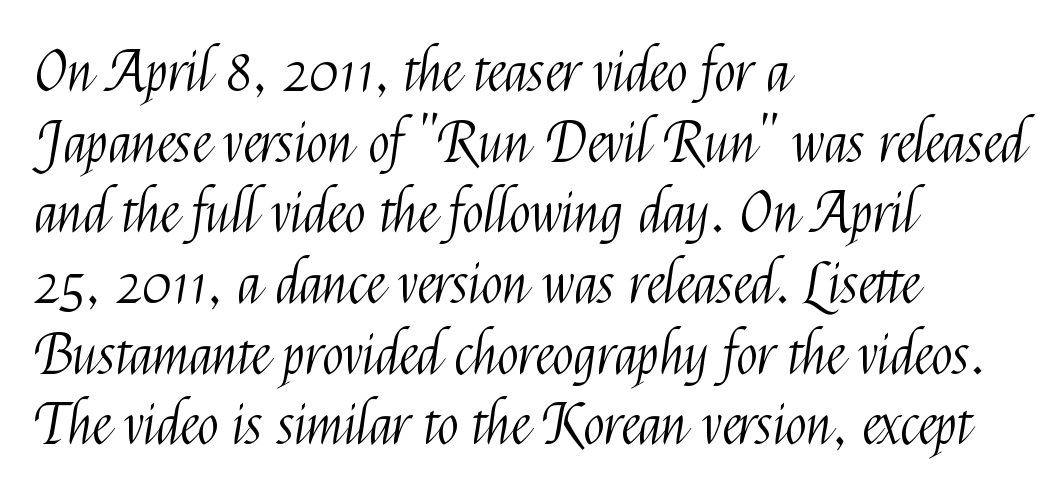
{"serif": "no", "bold": "no", "weight": "light", "width": "condensed", "stroke_contrast": "medium", "x_height": "medium", "monospaced": "no", "underline": "no", "align": "left", "line_spacing_ratio": 1.24, "letter_spacing": "normal", "letter_spacing_em": 0.0, "glyph_px": 57}
